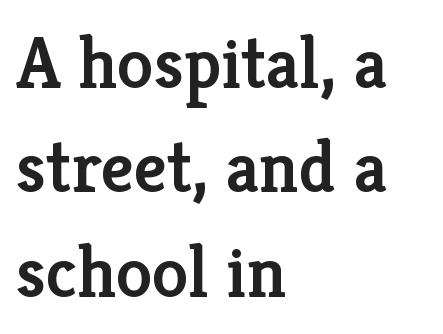
The image shows 73 px semibold serif type, upright; set left-aligned, normal line spacing (1.43x), normal letter spacing, not underlined; low stroke contrast and a medium x-height.
